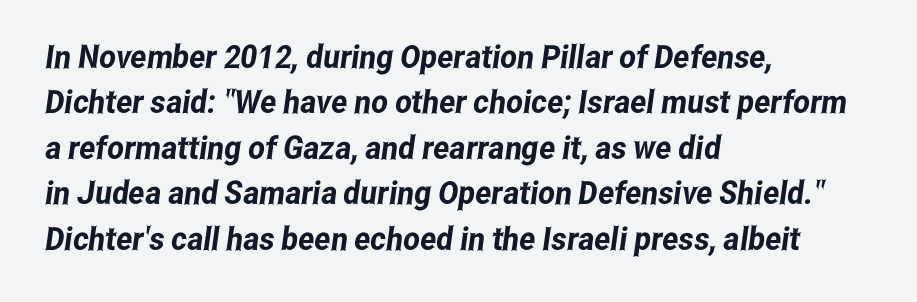
{"serif": "no", "width": "condensed", "stroke_contrast": "low", "x_height": "medium", "monospaced": "no", "underline": "no", "align": "left", "line_spacing": "normal", "line_spacing_ratio": 1.42, "letter_spacing": "normal", "letter_spacing_em": 0.0, "glyph_px": 32}
